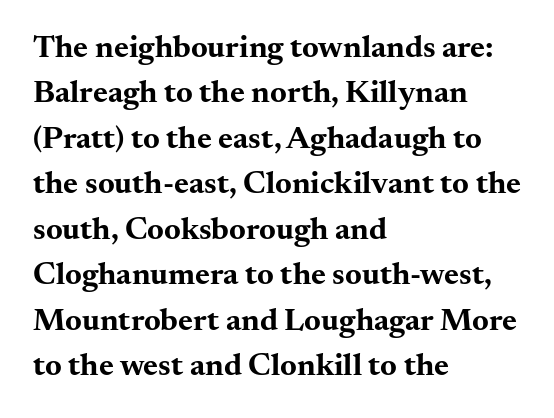
Descenders hang freely into open space. Serifs: yes, visible at the terminals of the letterforms. You can tell it's not italic because the verticals are truly vertical. A typesetter would call this proportional, since set widths differ per character. The vertical gap from one line to the next is medium. The paragraph shown leans on its left margin.
